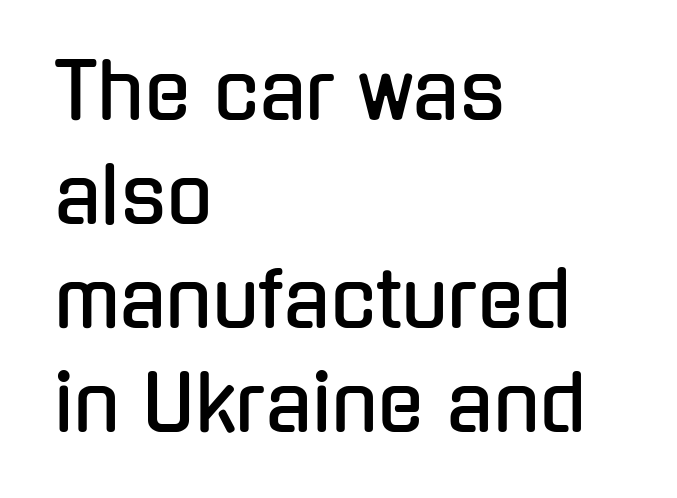
Teacher's note: observe the even left margin — that is flush-left alignment. Lines of text with bare space underneath. Looks like regular typesetting: each glyph gets only the width it needs. No extra tracking has been applied to these lines. These lines are composed in type without serifs.
